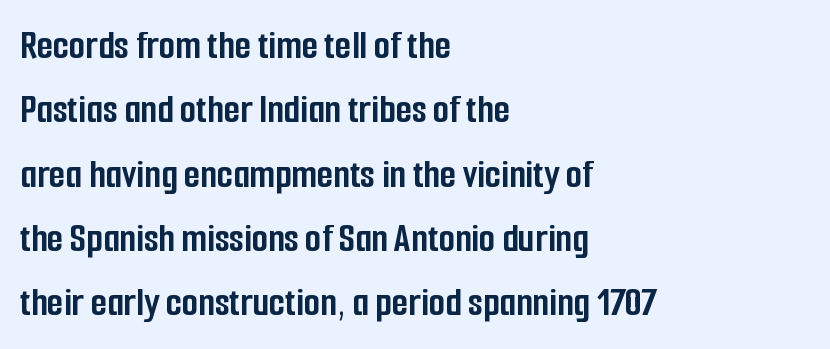
The image shows 42 px semibold, condensed sans-serif type, upright; set left-aligned, normal line spacing (1.53x), normal letter spacing, not underlined; low stroke contrast and a medium x-height.
